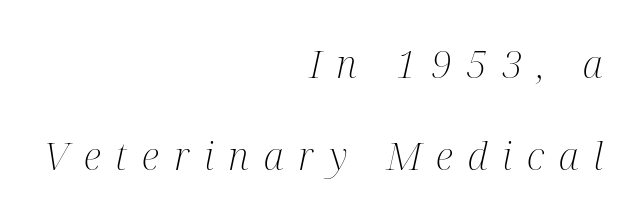
Q: Is the text bold? A: No.
Q: Is the text italic (slanted)? A: Yes, it leans right by about 12 degrees.
Q: Is the typeface a serif or a sans-serif typeface? A: Serif.
Q: Is the text underlined? A: No.
Q: How is the paragraph aligned? A: Right-aligned.
Q: Is the spacing between letters normal or unusually wide? A: Unusually wide.
Q: Is the spacing between lines tight, normal or loose? A: Loose.
Q: Width (condensed, normal, or wide)? A: Condensed.
Q: Stroke contrast? A: Medium.
Q: x-height? A: Medium.
Q: Monospaced? A: No.
